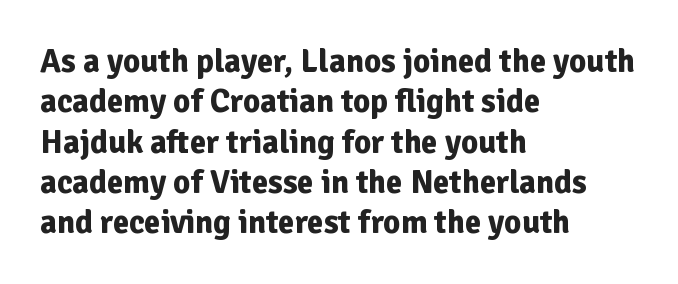
Q: Is the text bold? A: Yes.
Q: Is the text italic (slanted)? A: No, it is upright.
Q: Is the typeface a serif or a sans-serif typeface? A: Sans-serif.
Q: Is the text underlined? A: No.
Q: How is the paragraph aligned? A: Left-aligned.
Q: Is the spacing between letters normal or unusually wide? A: Normal.
Q: Width (condensed, normal, or wide)? A: Normal.
Q: Stroke contrast? A: Low.
Q: x-height? A: Medium.
Q: Monospaced? A: No.
